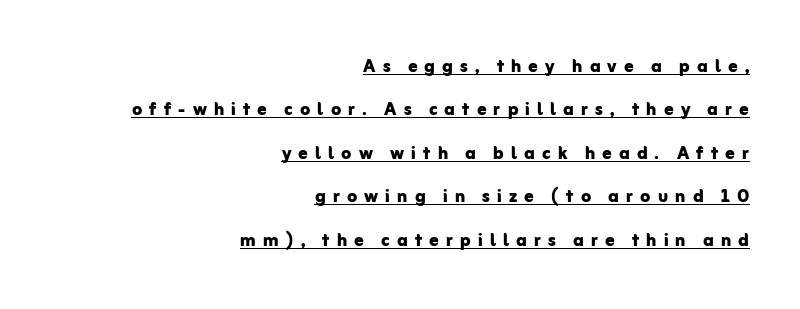
Q: Is the text bold? A: Yes.
Q: Is the text italic (slanted)? A: No, it is upright.
Q: Is the text underlined? A: Yes.
Q: How is the paragraph aligned? A: Right-aligned.
Q: Is the spacing between letters normal or unusually wide? A: Unusually wide.
